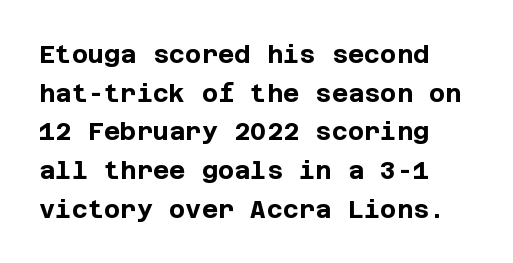
{"italic": "no", "bold": "yes", "underline": "no", "align": "left", "line_spacing": "normal", "line_spacing_ratio": 1.55, "letter_spacing": "normal", "letter_spacing_em": 0.0, "glyph_px": 25}
